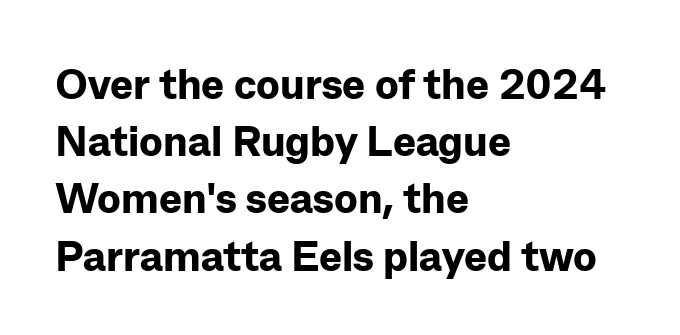
The rag falls on the right side of this text block. There is no visible air inserted between adjacent glyphs. This is the regular roman posture of the typeface. Varying glyph widths throughout — classic text-font behaviour.
